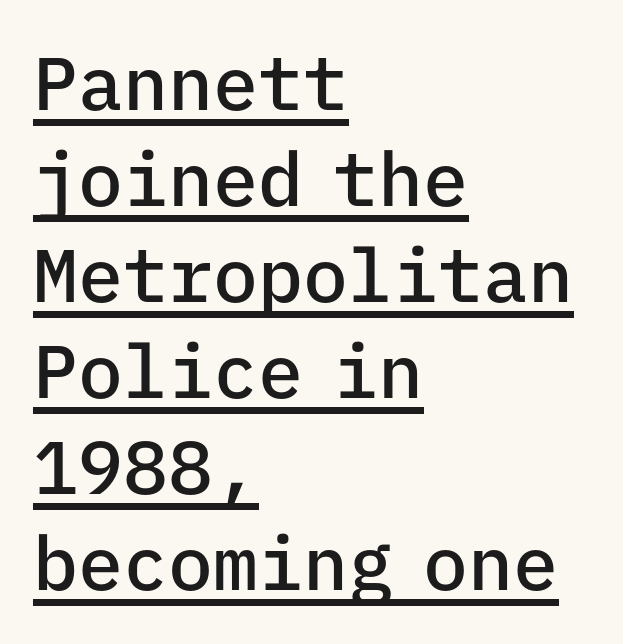
{"serif": "no", "italic": "no", "bold": "semi", "weight": "semibold", "width": "normal", "stroke_contrast": "low", "x_height": "medium", "monospaced": "yes", "underline": "yes", "align": "left", "line_spacing": "normal", "line_spacing_ratio": 1.28, "letter_spacing": "normal", "letter_spacing_em": 0.0, "glyph_px": 75}
